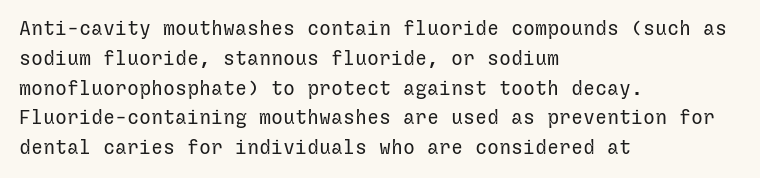
Rule under the text: the space is simply empty. Upright lettering throughout. This rendering leaves character spacing at its baseline value. If you drew a ruler down the left edge, every line would touch it. Is there much room between lines? A standard amount, neither cramped nor airy. This reads as an unemphasized weight, regular at the heaviest.
